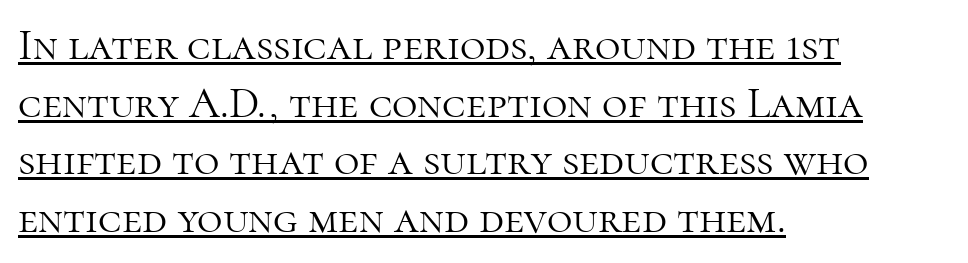
Q: Is the text bold? A: No.
Q: Is the text italic (slanted)? A: No, it is upright.
Q: Is the typeface a serif or a sans-serif typeface? A: Serif.
Q: Is the text underlined? A: Yes.
Q: How is the paragraph aligned? A: Left-aligned.
Q: Is the spacing between letters normal or unusually wide? A: Normal.
Q: Is the spacing between lines tight, normal or loose? A: Normal.
Q: Width (condensed, normal, or wide)? A: Normal.
Q: Stroke contrast? A: High.
Q: x-height? A: Medium.
Q: Monospaced? A: No.
